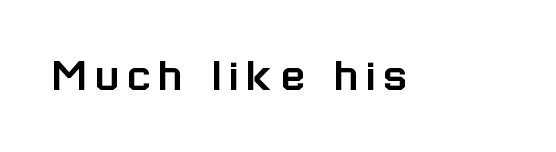
Vertical strokes here are truly vertical. You could not count columns in this text — the font is proportionally spaced. Observe the absence of serifs on each vertical stroke in this sample. No word sits above an underline.
